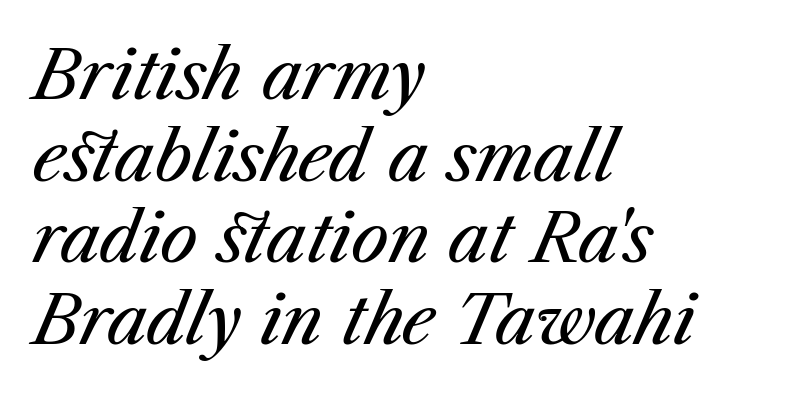
Stems and bowls with no extra thickness — not bold. In CSS terms this would be text-align: left. The font's italic variant was chosen for this text. The specimen omits any rule beneath the text block's lines. The letters sit at their default tracking, neither squeezed nor spread.
